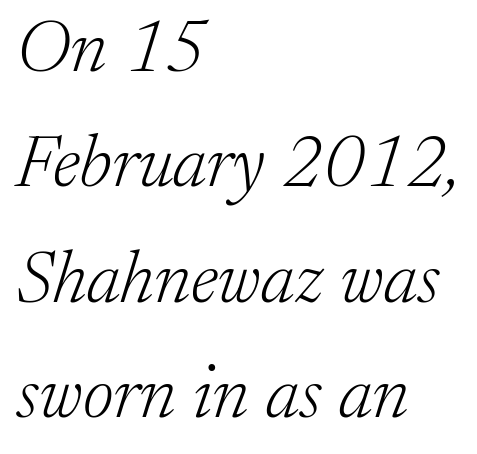
{"serif": "yes", "italic": "yes", "lean": "right", "slant_degrees": 17, "bold": "no", "weight": "light", "width": "normal", "stroke_contrast": "low", "x_height": "medium", "monospaced": "no", "underline": "no", "align": "left", "line_spacing": "normal", "line_spacing_ratio": 1.56, "letter_spacing": "normal", "letter_spacing_em": 0.0, "glyph_px": 74}
